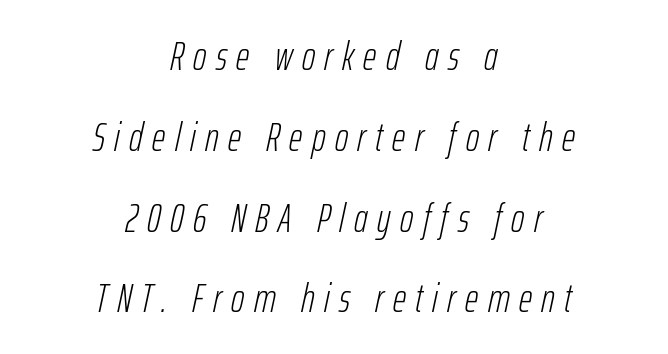
Q: Is the text bold? A: No.
Q: Is the text italic (slanted)? A: Yes, it leans right by about 12 degrees.
Q: Is the text underlined? A: No.
Q: How is the paragraph aligned? A: Centered.
Q: Is the spacing between letters normal or unusually wide? A: Unusually wide.
Q: Is the spacing between lines tight, normal or loose? A: Loose.
Q: Width (condensed, normal, or wide)? A: Condensed.
Q: Stroke contrast? A: Low.
Q: x-height? A: Medium.
Q: Monospaced? A: No.
